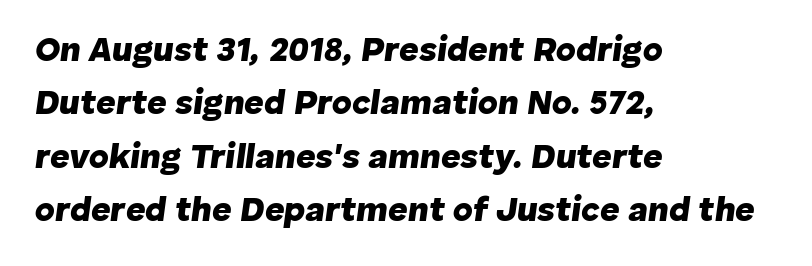
The space between consecutive lines is moderate. Varying glyph widths throughout — classic text-font behaviour. The letters are bold, with thick, heavy strokes. Caption: multi-line text, flush left, ragged right. The face used here has a pronounced slope to its letters.
